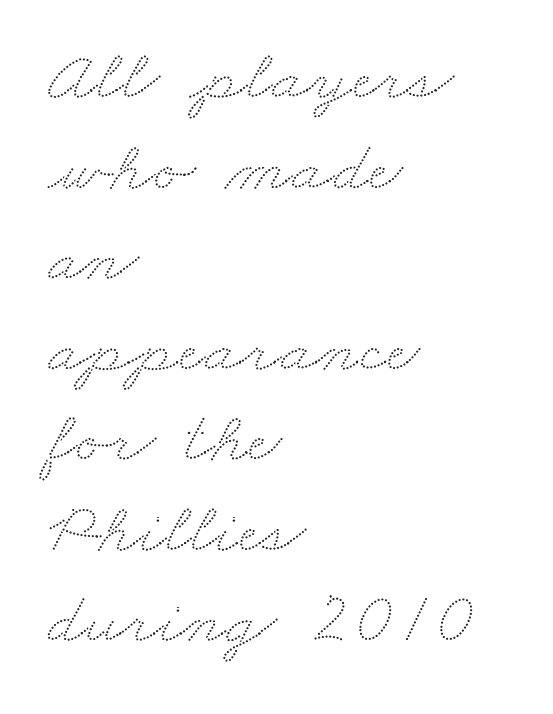
{"width": "wide", "stroke_contrast": "low", "x_height": "small", "monospaced": "no", "underline": "no", "align": "left", "line_spacing_ratio": 1.24, "letter_spacing": "normal", "letter_spacing_em": 0.0, "glyph_px": 73}
